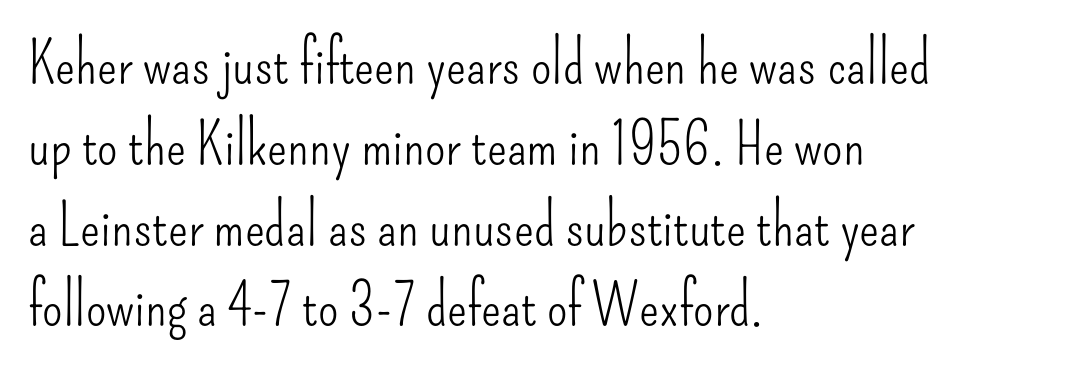
Horizontal bands of white between lines are of average thickness. Honestly, the letter spacing is just normal — you wouldn't notice it. This sample uses a sans-serif face. The specimen reads as upright at a glance. The strokes carry an ordinary text weight at most.
